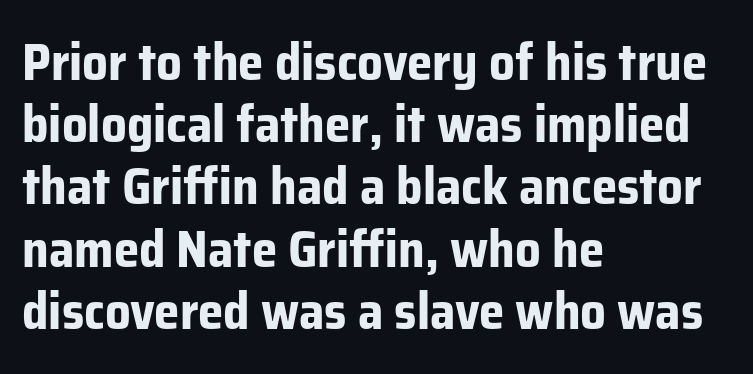
The image shows 51 px bold sans-serif type, upright; set left-aligned, line spacing 1.22x, normal letter spacing, not underlined; low stroke contrast and a medium x-height.
